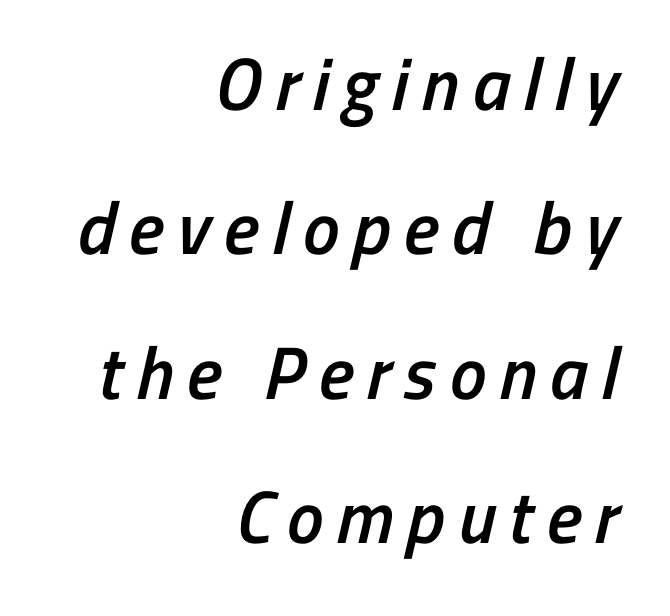
A bare baseline throughout the passage. A semibold gives these letters moderate extra thickness, short of bold. In terms of letterform style, serifs are entirely absent. Right-aligned paragraph, ragged on the left. Spacing verdict: proportional, widths tailored to each character. Horizontal bands of white between lines are thick stripes.
